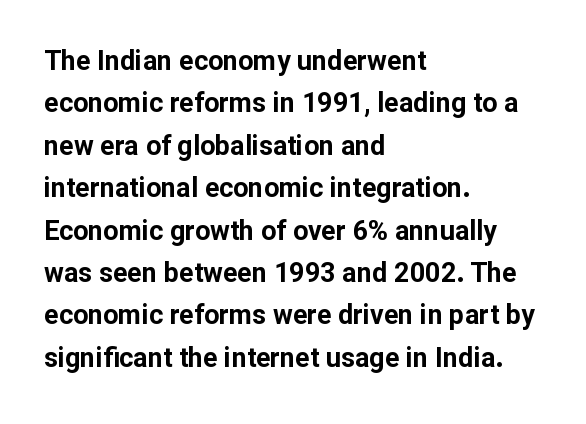
Q: Is the text bold? A: Yes.
Q: Is the text italic (slanted)? A: No, it is upright.
Q: Is the text underlined? A: No.
Q: How is the paragraph aligned? A: Left-aligned.
Q: Is the spacing between letters normal or unusually wide? A: Normal.
Q: Is the spacing between lines tight, normal or loose? A: Normal.
